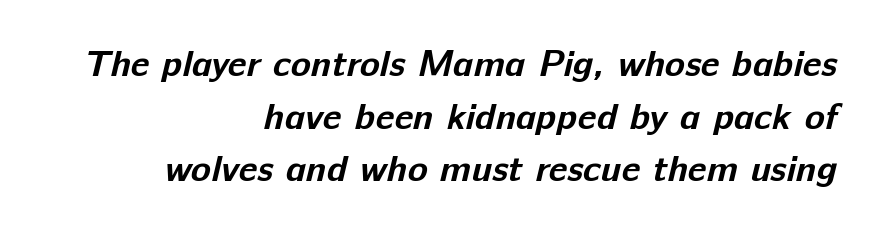
The image shows 37 px bold sans-serif type; set right-aligned, normal line spacing (1.42x), normal letter spacing, not underlined; low stroke contrast and a medium x-height.
